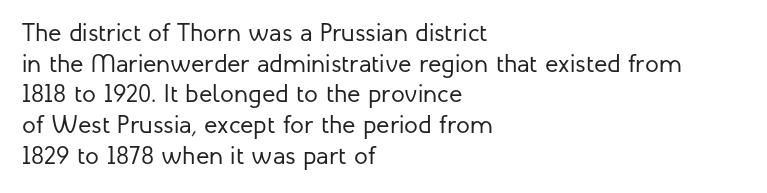
{"italic": "no", "bold": "no", "underline": "no", "align": "left", "line_spacing_ratio": 1.23, "letter_spacing": "normal", "letter_spacing_em": 0.0, "glyph_px": 25}
